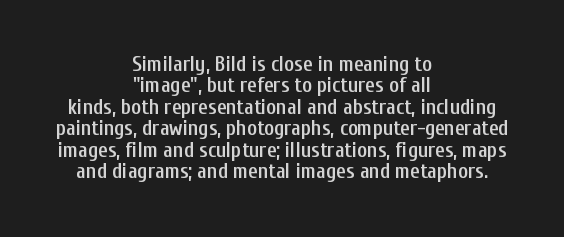
The passage shown is not underscored anywhere. These lines stack symmetrically, like a column narrowing and widening about its center. Compared with typical body copy, the letter spacing here is the same. Rows of type sit shoulder to shoulder in the vertical direction. Upright lettering throughout.
